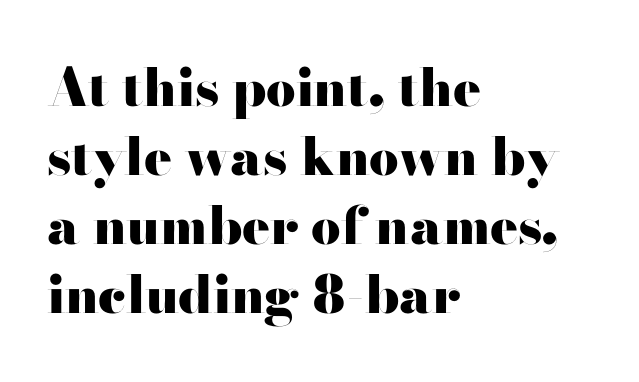
Q: Is the text bold? A: Yes.
Q: Is the text italic (slanted)? A: No, it is upright.
Q: Is the typeface a serif or a sans-serif typeface? A: Sans-serif.
Q: Is the text underlined? A: No.
Q: How is the paragraph aligned? A: Left-aligned.
Q: Is the spacing between letters normal or unusually wide? A: Normal.
Q: Is the spacing between lines tight, normal or loose? A: Normal.
Q: Width (condensed, normal, or wide)? A: Wide.
Q: Stroke contrast? A: High.
Q: x-height? A: Small.
Q: Monospaced? A: No.
